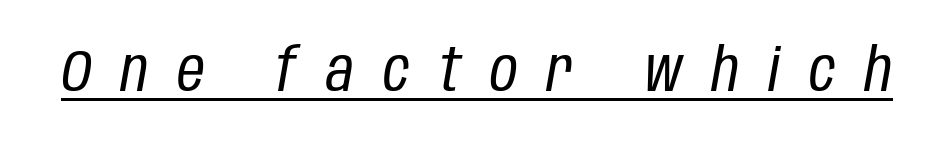
{"italic": "yes", "lean": "right", "slant_degrees": 10, "bold": "no", "weight": "regular", "width": "condensed", "stroke_contrast": "low", "x_height": "large", "monospaced": "no", "underline": "yes", "letter_spacing": "wide", "letter_spacing_em": 0.49, "glyph_px": 60}
